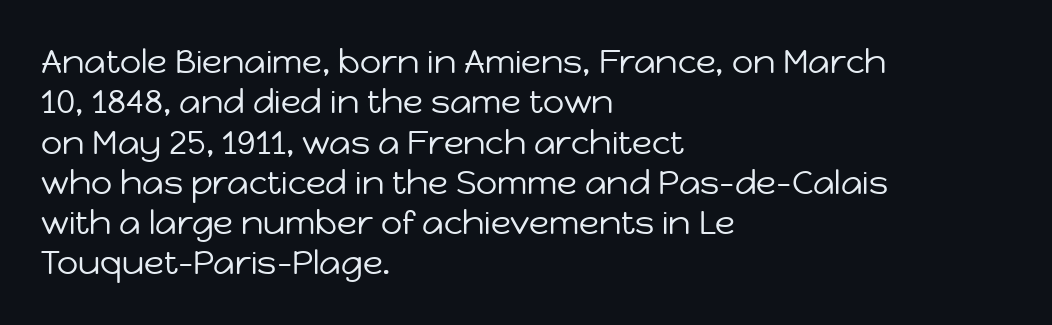
Decoration check: the copy has no underline. Note: no serifs on the glyphs. Notice how the stems are strictly vertical — no italics here. Reading down the block, your eye returns to a fixed left position each line.
